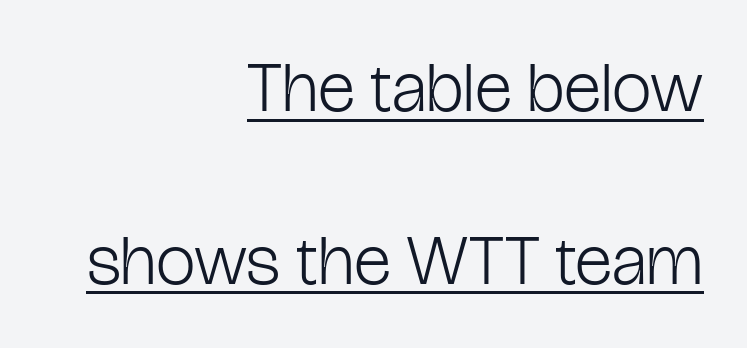
{"serif": "no", "italic": "no", "bold": "no", "weight": "light", "width": "condensed", "stroke_contrast": "low", "x_height": "medium", "monospaced": "no", "underline": "yes", "align": "right", "line_spacing": "loose", "line_spacing_ratio": 2.43, "letter_spacing": "normal", "letter_spacing_em": 0.0, "glyph_px": 71}
